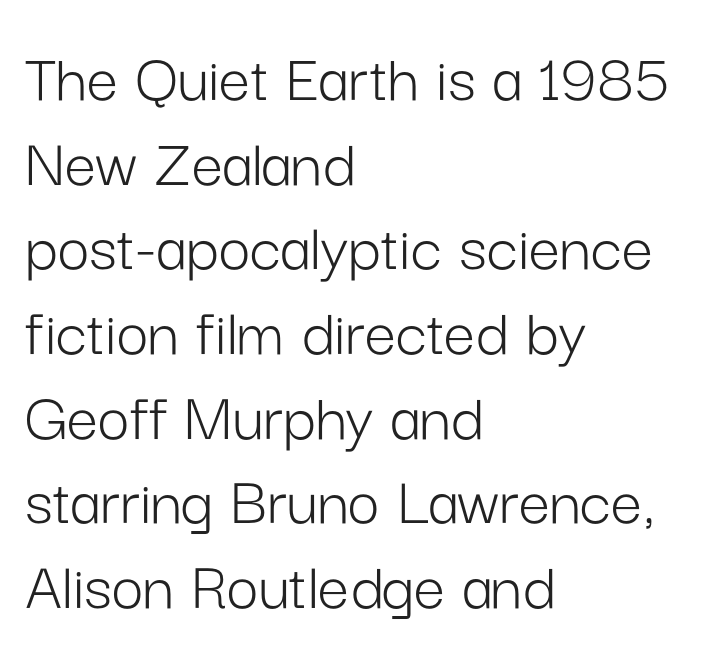
The image shows 70 px light sans-serif type, upright; set left-aligned, line spacing 1.21x, normal letter spacing, not underlined; low stroke contrast and a medium x-height.
